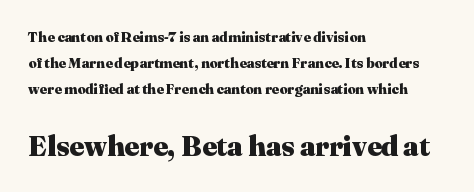
The paragraph shown leans on its left margin. Unmarked baselines from the first word to the last. Observe the ordinary spacing: letters are neighbours, not strangers. Varying glyph widths throughout — classic text-font behaviour. Are there feet on the stems? There are — it's a serif.
